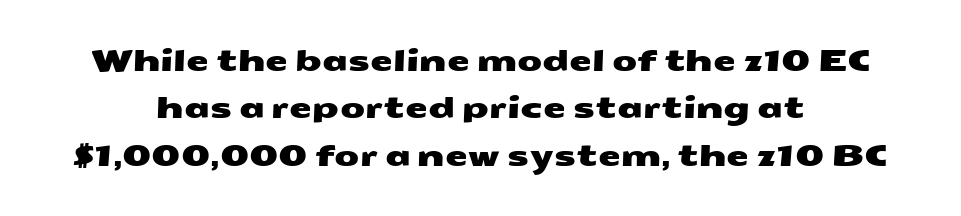
The image shows 29 px wide sans-serif type; set centered, normal line spacing (1.63x), normal letter spacing, not underlined; medium stroke contrast and a medium x-height.
